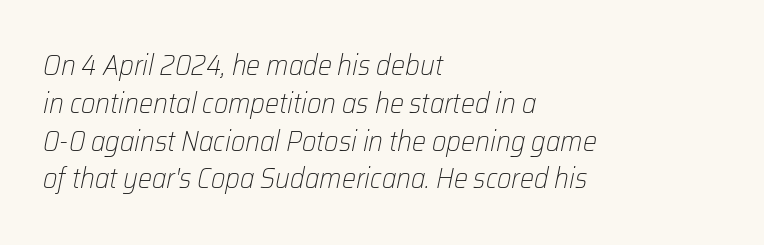
{"italic": "yes", "lean": "right", "slant_degrees": 12, "bold": "no", "weight": "light", "width": "normal", "stroke_contrast": "low", "x_height": "medium", "monospaced": "no", "underline": "no", "align": "left", "line_spacing": "normal", "line_spacing_ratio": 1.35, "letter_spacing": "normal", "letter_spacing_em": 0.0, "glyph_px": 28}
